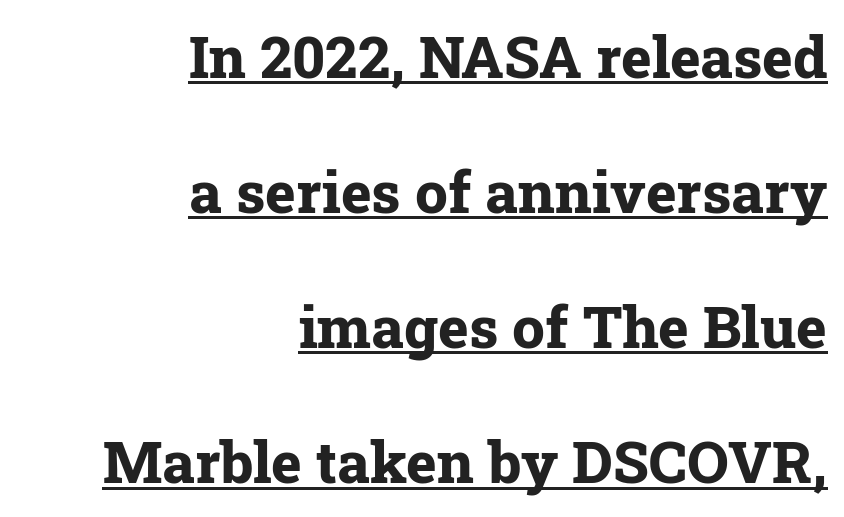
How heavy is the stroke? Heavy — this is a bold. Spacing verdict: proportional, widths tailored to each character. This rendering uses right alignment, leaving the left contour irregular. Compared with undecorated copy, this sample adds a rule below the words.
